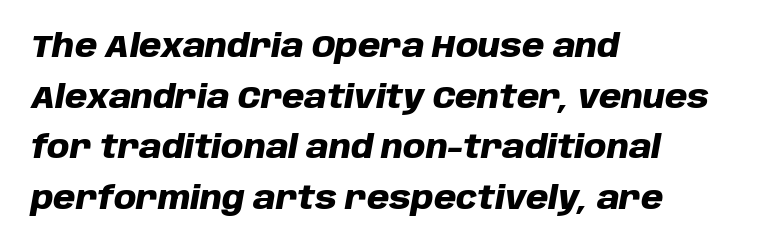
{"italic": "yes", "lean": "right", "slant_degrees": 10, "bold": "yes", "weight": "heavy", "width": "normal", "stroke_contrast": "low", "x_height": "large", "monospaced": "no", "underline": "no", "align": "left", "line_spacing": "normal", "line_spacing_ratio": 1.58, "letter_spacing": "normal", "letter_spacing_em": 0.0, "glyph_px": 32}
